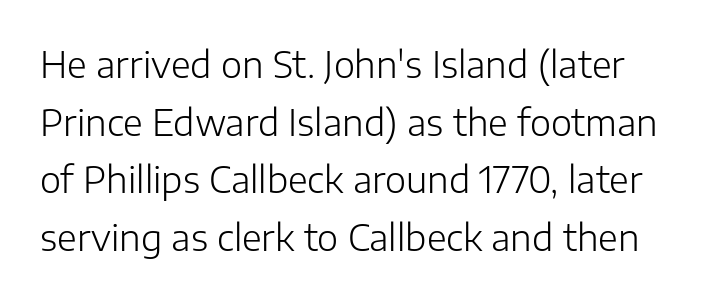
Varying glyph widths throughout — classic text-font behaviour. A normal amount of white space separates one row of letters from the next. The tracking reads as untouched default to a designer's eye. Letters rest on an invisible, unmarked baseline. You can tell from the bare stems that sans-serif type was used.
